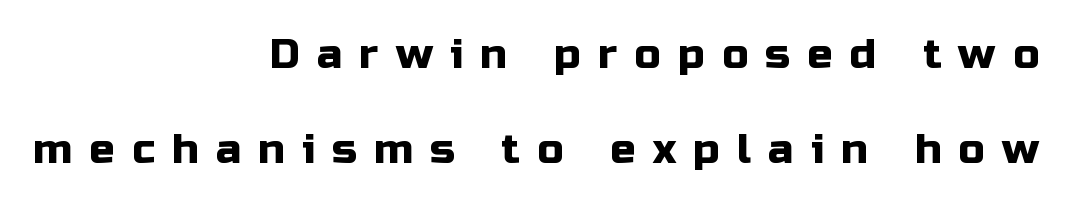
{"serif": "no", "italic": "no", "width": "normal", "stroke_contrast": "low", "x_height": "medium", "monospaced": "no", "underline": "no", "align": "right", "line_spacing": "loose", "line_spacing_ratio": 2.27, "letter_spacing": "wide", "letter_spacing_em": 0.41, "glyph_px": 42}
